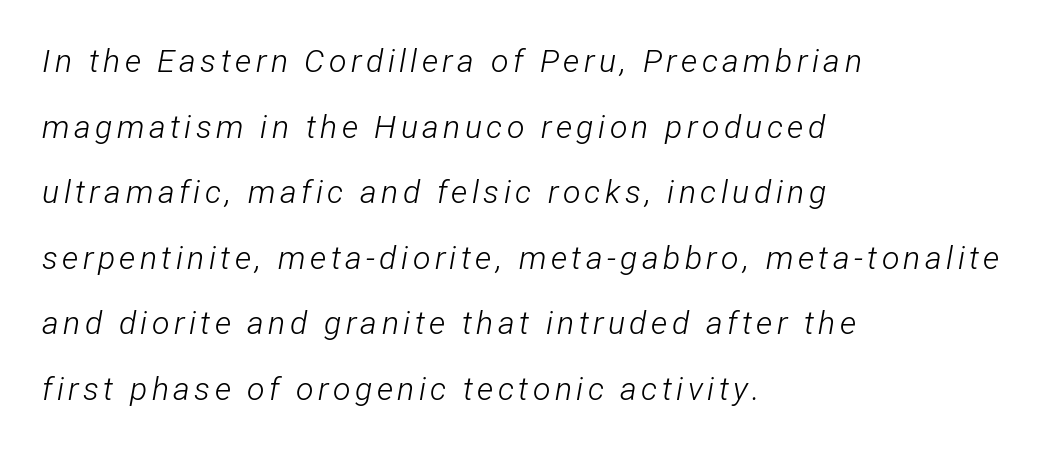
{"italic": "yes", "lean": "right", "slant_degrees": 12, "bold": "no", "weight": "light", "width": "condensed", "stroke_contrast": "low", "x_height": "medium", "monospaced": "no", "underline": "no", "align": "left", "line_spacing": "loose", "line_spacing_ratio": 2.05, "glyph_px": 32}
